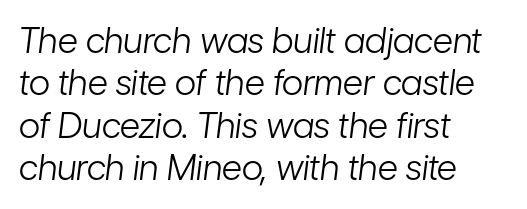
The image shows 35 px light, condensed type, italic (leaning right); set left-aligned, line spacing 1.21x, normal letter spacing, not underlined; low stroke contrast and a medium x-height.
